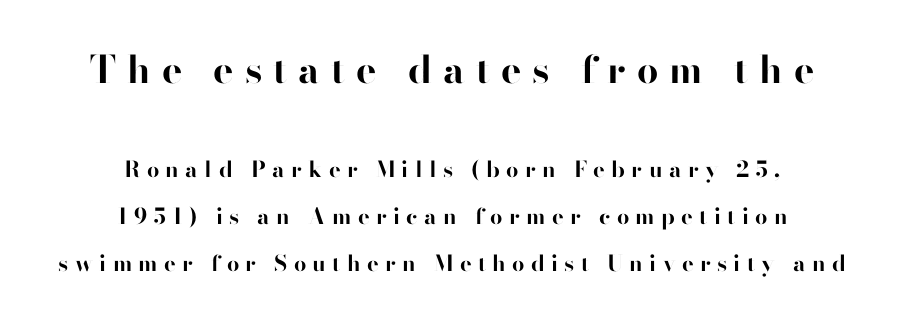
You could fit nearly another row in the gap between these rows. This is heavy type, rendered in bold. This sample uses a sans-serif face. These lines are rendered in a variable-pitch font. The letters are spread apart with noticeably loose tracking.
